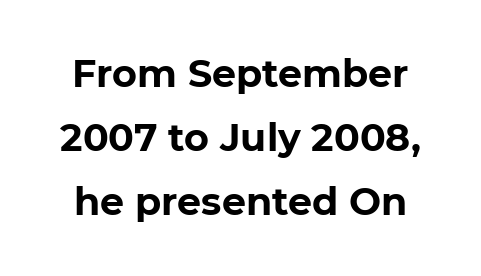
The rows are spaced the way most documents space them. The face used here is proportionally spaced, like ordinary book or web type. Strokes here are thick enough to call this a true bold. Does extra space separate the letters? No, they use regular spacing.
